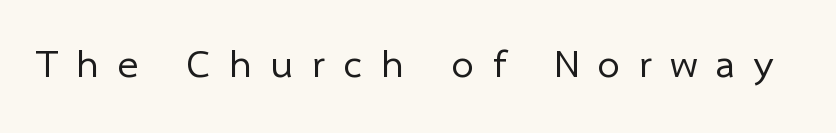
Look at the bottom of the vertical strokes: they stop flat, with no serifs. No letter is thick-stroked: the sample isn't bold. The glyphs are unaccompanied by any horizontal stroke below them. Here the designer chose a conventional face with non-uniform glyph widths. Words appear elongated and porous because spacing is wide.
